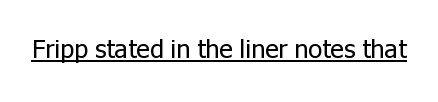
Short note: letters normally spaced. Is this a heavy cut? Hardly; it is regular or lighter. This sample uses an upright cut, with every glyph sitting square on the baseline. Is there an underline? Yes — a line sits under the letters.
